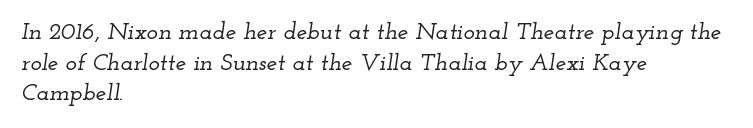
The image shows 24 px text type, italic (leaning right); set left-aligned, normal line spacing (1.28x), normal letter spacing, not underlined.
